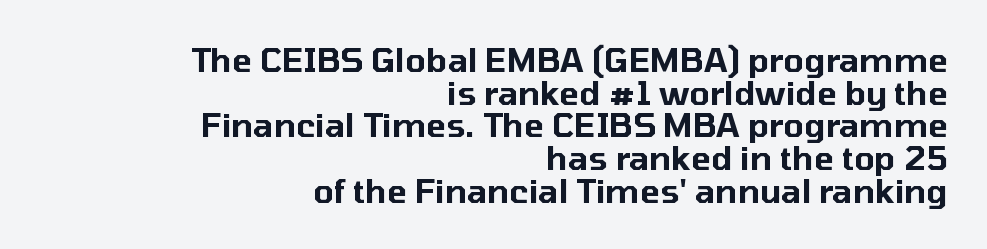
Glyph-to-glyph distance matches everyday printed text. Anything drawn beneath the words? Only blank space. Here the designer chose a conventional face with non-uniform glyph widths. This rendering uses right alignment, leaving the left contour irregular.
